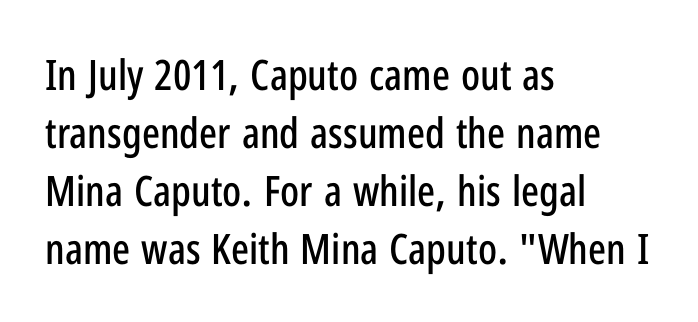
{"serif": "no", "italic": "no", "width": "condensed", "stroke_contrast": "low", "x_height": "medium", "monospaced": "no", "underline": "no", "align": "left", "line_spacing": "normal", "line_spacing_ratio": 1.38, "letter_spacing": "normal", "letter_spacing_em": 0.0, "glyph_px": 42}
